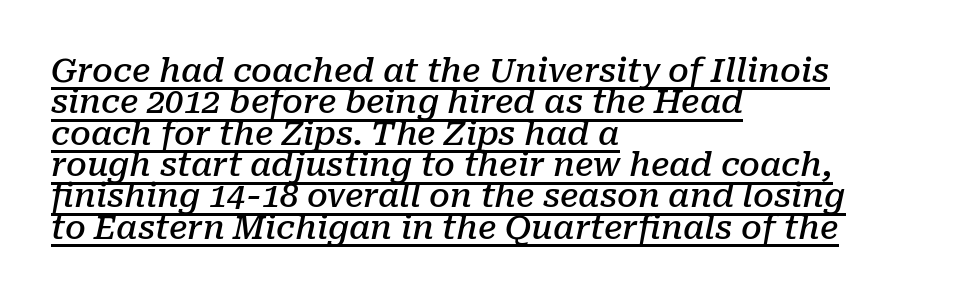
{"serif": "yes", "italic": "yes", "lean": "right", "slant_degrees": 10, "bold": "semi", "weight": "semibold", "width": "normal", "stroke_contrast": "low", "x_height": "medium", "monospaced": "no", "underline": "yes", "align": "left", "line_spacing": "tight", "line_spacing_ratio": 0.95, "letter_spacing": "normal", "letter_spacing_em": 0.0, "glyph_px": 33}
